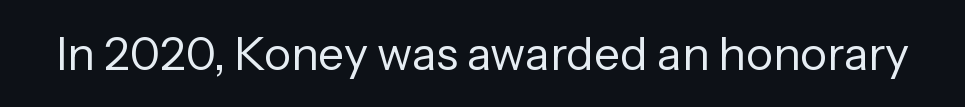
{"serif": "no", "italic": "no", "bold": "no", "weight": "regular", "width": "normal", "stroke_contrast": "low", "x_height": "medium", "monospaced": "no", "underline": "no", "letter_spacing": "normal", "letter_spacing_em": 0.0, "glyph_px": 46}
